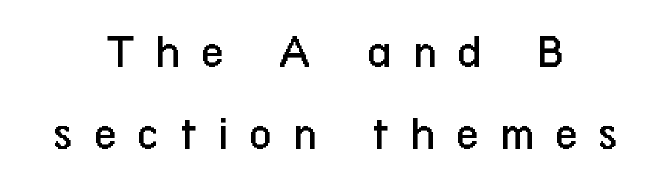
{"serif": "no", "italic": "no", "bold": "no", "weight": "regular", "width": "condensed", "stroke_contrast": "low", "x_height": "medium", "monospaced": "no", "underline": "no", "align": "center", "line_spacing": "normal", "line_spacing_ratio": 1.67, "letter_spacing": "wide", "letter_spacing_em": 0.43, "glyph_px": 49}
